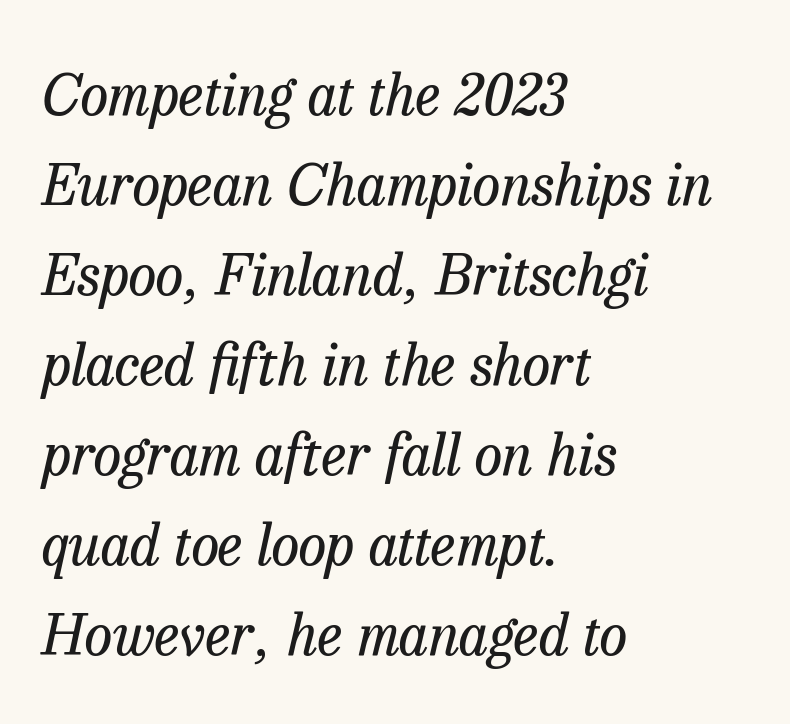
Q: Is the text bold? A: No.
Q: Is the text italic (slanted)? A: Yes, it leans right by about 13 degrees.
Q: Is the typeface a serif or a sans-serif typeface? A: Serif.
Q: Is the text underlined? A: No.
Q: How is the paragraph aligned? A: Left-aligned.
Q: Is the spacing between letters normal or unusually wide? A: Normal.
Q: Is the spacing between lines tight, normal or loose? A: Normal.
Q: Width (condensed, normal, or wide)? A: Normal.
Q: Stroke contrast? A: Low.
Q: x-height? A: Medium.
Q: Monospaced? A: No.
